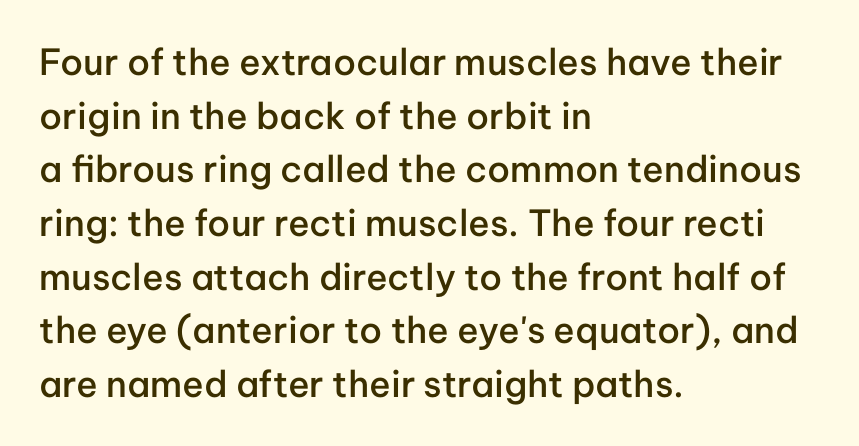
The image shows 36 px semibold sans-serif type, upright; set left-aligned, normal line spacing (1.49x), normal letter spacing, not underlined; low stroke contrast and a medium x-height.
